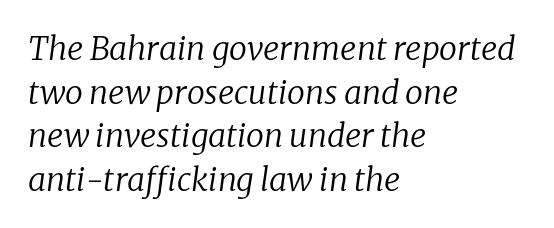
Q: Is the text bold? A: No.
Q: Is the text italic (slanted)? A: Yes, it leans right by about 8 degrees.
Q: Is the typeface a serif or a sans-serif typeface? A: Serif.
Q: Is the text underlined? A: No.
Q: How is the paragraph aligned? A: Left-aligned.
Q: Is the spacing between letters normal or unusually wide? A: Normal.
Q: Is the spacing between lines tight, normal or loose? A: Normal.
Q: Width (condensed, normal, or wide)? A: Normal.
Q: Stroke contrast? A: Low.
Q: x-height? A: Medium.
Q: Monospaced? A: No.
